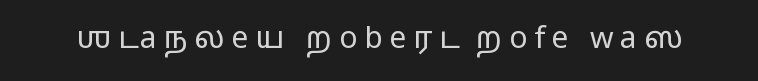
A bare baseline throughout the passage. Weight class: somewhere from thin through regular. The font's upright variant was chosen for this text. What kind of face is this? One without serifs — a sans.
